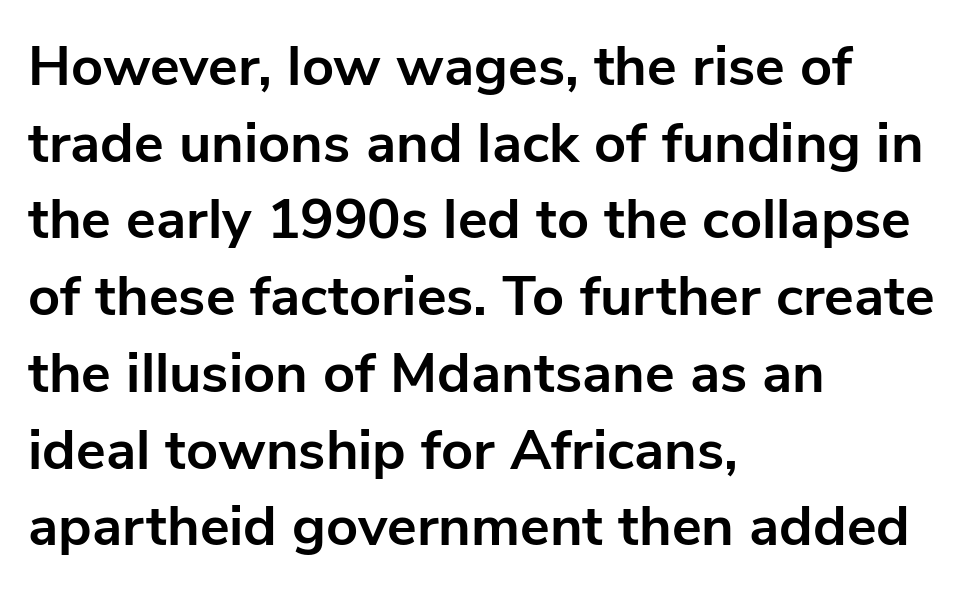
Q: Is the text bold? A: Yes.
Q: Is the text italic (slanted)? A: No, it is upright.
Q: Is the typeface a serif or a sans-serif typeface? A: Sans-serif.
Q: Is the text underlined? A: No.
Q: How is the paragraph aligned? A: Left-aligned.
Q: Is the spacing between letters normal or unusually wide? A: Normal.
Q: Is the spacing between lines tight, normal or loose? A: Normal.
Q: Width (condensed, normal, or wide)? A: Normal.
Q: Stroke contrast? A: Low.
Q: x-height? A: Medium.
Q: Monospaced? A: No.
